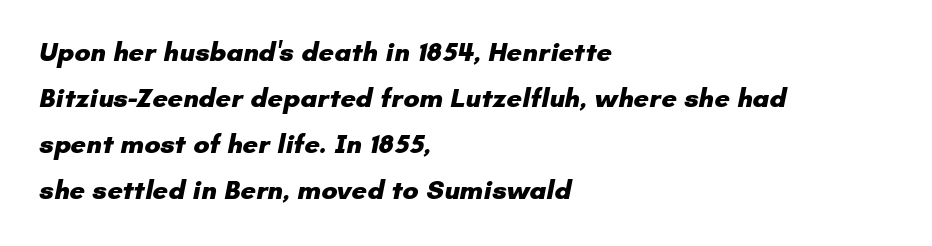
The image shows 27 px bold type; set left-aligned, normal line spacing (1.7x), normal letter spacing, not underlined.
